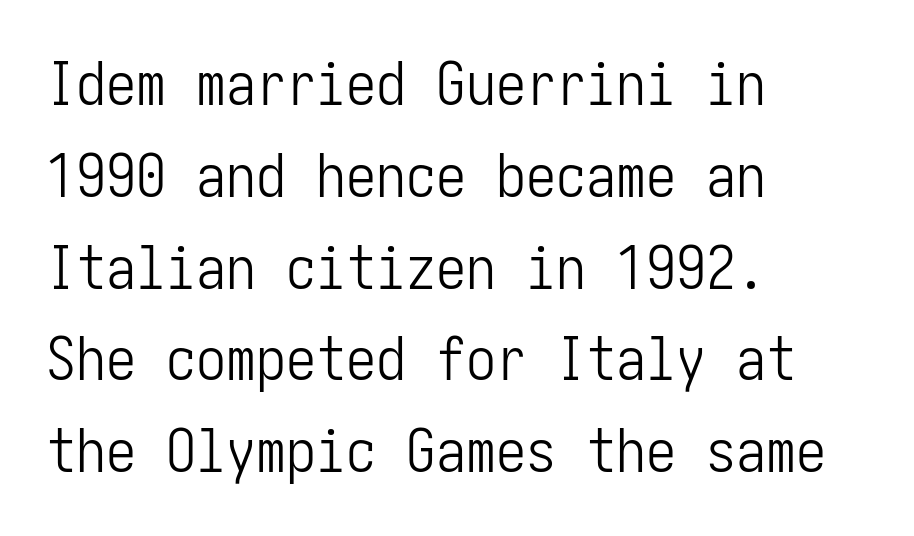
The image shows 60 px light, condensed sans-serif type, upright; set left-aligned, normal line spacing (1.53x), normal letter spacing, not underlined; low stroke contrast and a medium x-height.
